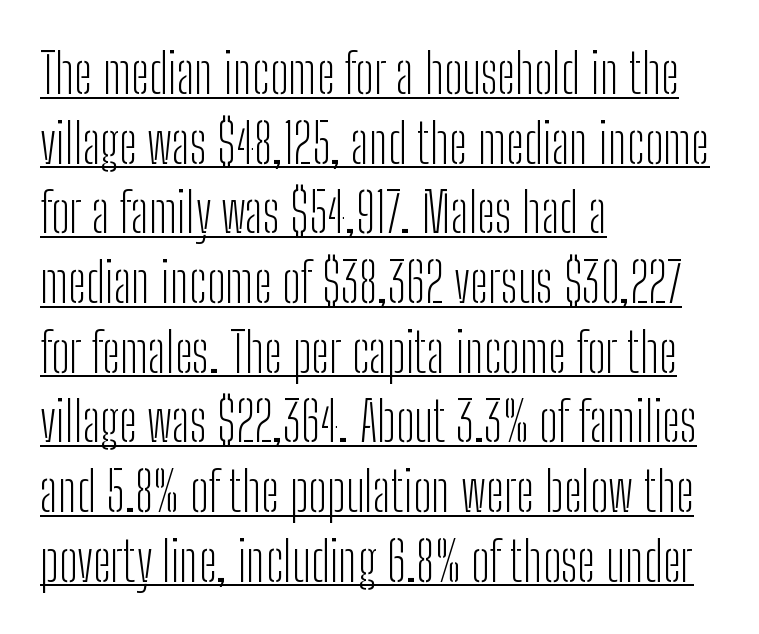
Think of a printed novel: that variable character pitch is what you see here. Nobody touched the tracking dial on this one. In CSS terms this would be text-align: left. Unlike a traditional serif, this face leaves its strokes unadorned.
